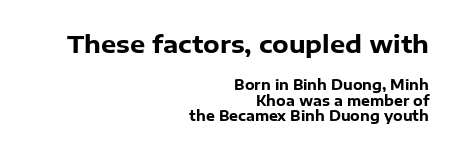
Scale decreases going downward across the two blocks. Descenders hang freely into open space. Its strokes are broad and dark, the hallmark of bold type. Inter-character spacing is left at the font's built-in metrics. This is the regular roman posture of the typeface. Is there much room between lines? No — they nearly touch.
